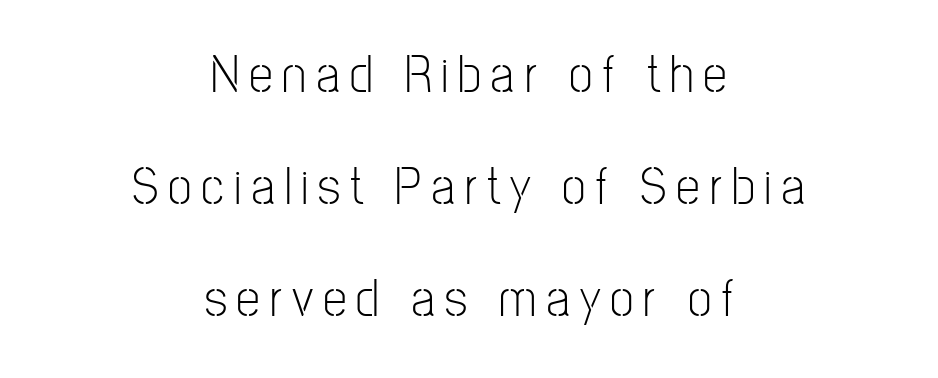
The image shows 54 px light, condensed sans-serif type, upright; set centered, loose line spacing (2.07x), not underlined; low stroke contrast and a medium x-height.
